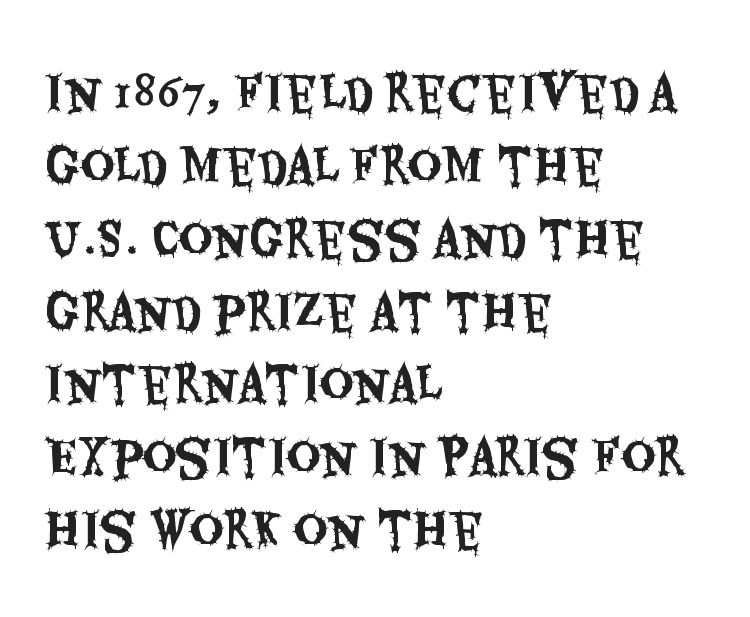
The image shows 47 px condensed sans-serif type, upright; set left-aligned, normal line spacing (1.55x), normal letter spacing, not underlined; medium stroke contrast and a large x-height.
